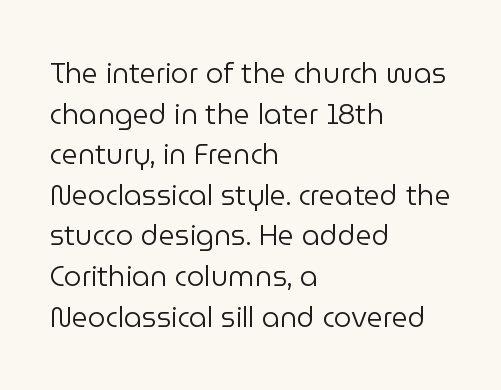
{"serif": "no", "italic": "no", "bold": "no", "weight": "regular", "width": "normal", "stroke_contrast": "low", "x_height": "medium", "monospaced": "no", "underline": "no", "align": "left", "line_spacing": "normal", "line_spacing_ratio": 1.45, "letter_spacing": "normal", "letter_spacing_em": 0.0, "glyph_px": 28}
